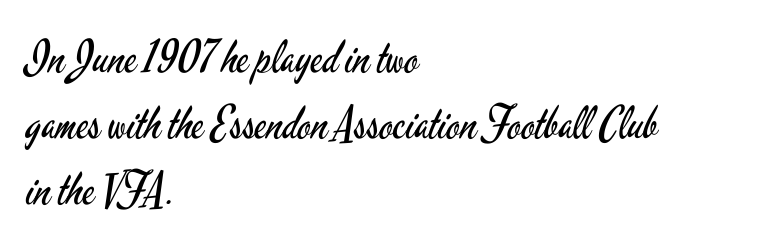
Varying glyph widths throughout — classic text-font behaviour. Underline: absent. The setting favours the left margin, as ordinary paragraphs usually do. A light-to-regular cut is what we see here.
